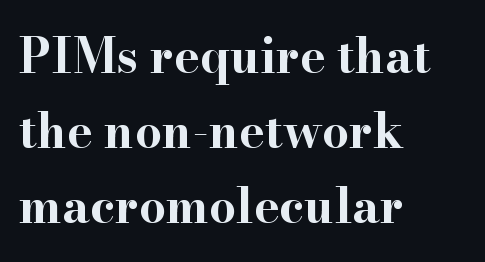
{"serif": "yes", "italic": "no", "bold": "yes", "weight": "bold", "width": "wide", "stroke_contrast": "high", "x_height": "small", "monospaced": "no", "underline": "no", "align": "left", "line_spacing": "normal", "line_spacing_ratio": 1.56, "letter_spacing": "normal", "letter_spacing_em": 0.0, "glyph_px": 48}
